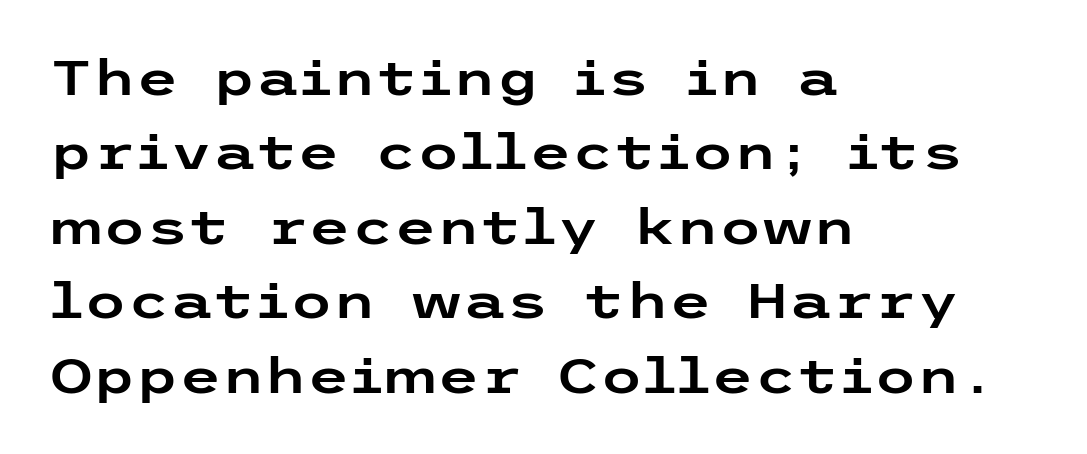
{"serif": "no", "italic": "no", "width": "wide", "stroke_contrast": "low", "x_height": "medium", "underline": "no", "align": "left", "line_spacing": "normal", "line_spacing_ratio": 1.52, "letter_spacing": "normal", "letter_spacing_em": 0.0, "glyph_px": 49}
